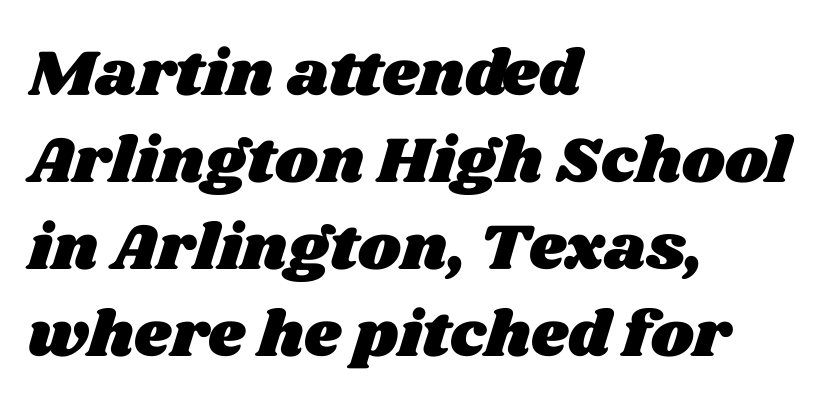
The image shows 65 px wide type; set left-aligned, normal line spacing (1.34x), normal letter spacing, not underlined; medium stroke contrast and a large x-height.
